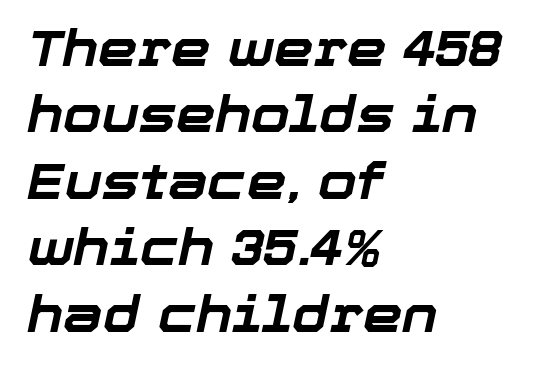
Q: Is the text bold? A: Yes.
Q: Is the text italic (slanted)? A: Yes, it leans right by about 12 degrees.
Q: Is the text underlined? A: No.
Q: How is the paragraph aligned? A: Left-aligned.
Q: Is the spacing between letters normal or unusually wide? A: Normal.
Q: Is the spacing between lines tight, normal or loose? A: Normal.
Q: Width (condensed, normal, or wide)? A: Normal.
Q: Stroke contrast? A: Low.
Q: x-height? A: Medium.
Q: Monospaced? A: No.
